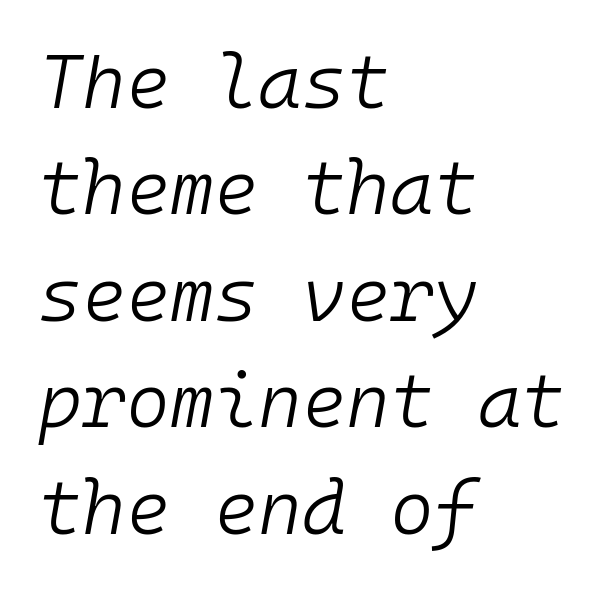
The image shows 75 px light type, italic (leaning right), monospaced; set left-aligned, normal line spacing (1.42x), normal letter spacing, not underlined; low stroke contrast and a medium x-height.
